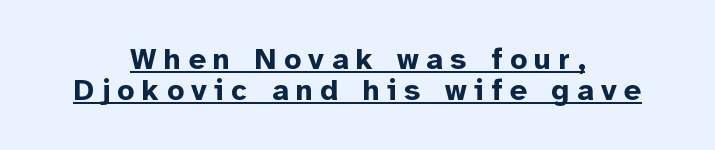
The image shows 30 px bold sans-serif type, upright; set centered, tight line spacing (1.05x), unusually wide letter spacing (+0.25 em), underlined; low stroke contrast and a medium x-height.
